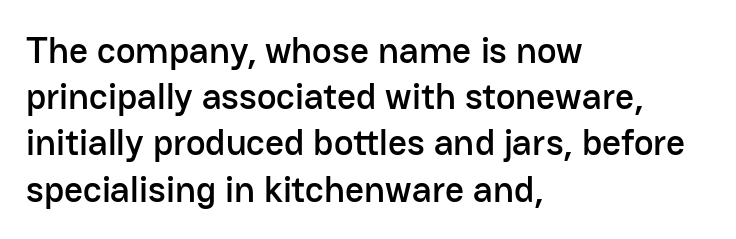
Between one letter and the next there's only the usual sliver of space. Type style note: lacks serifs. Horizontally, the lines are justified to the leading edge only. This is roman type, the default non-slanted kind. These lines are rendered in a variable-pitch font. The words here are not underlined.
